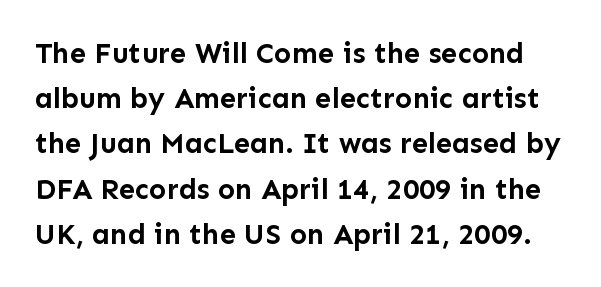
{"serif": "no", "italic": "no", "bold": "yes", "weight": "semibold", "width": "normal", "stroke_contrast": "low", "x_height": "medium", "monospaced": "no", "underline": "no", "line_spacing": "normal", "line_spacing_ratio": 1.56, "letter_spacing": "normal", "letter_spacing_em": 0.0, "glyph_px": 29}
